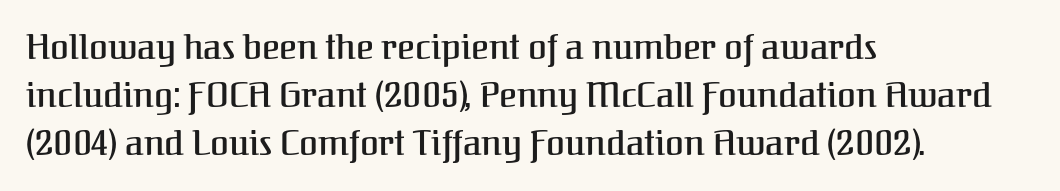
Q: Is the text italic (slanted)? A: No, it is upright.
Q: Is the typeface a serif or a sans-serif typeface? A: Serif.
Q: Is the text underlined? A: No.
Q: How is the paragraph aligned? A: Left-aligned.
Q: Is the spacing between letters normal or unusually wide? A: Normal.
Q: Is the spacing between lines tight, normal or loose? A: Normal.
Q: Width (condensed, normal, or wide)? A: Normal.
Q: Stroke contrast? A: Medium.
Q: x-height? A: Medium.
Q: Monospaced? A: No.
